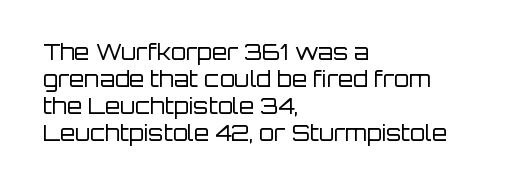
The image shows 22 px text type, upright; set left-aligned, line spacing 1.23x, normal letter spacing, not underlined.
